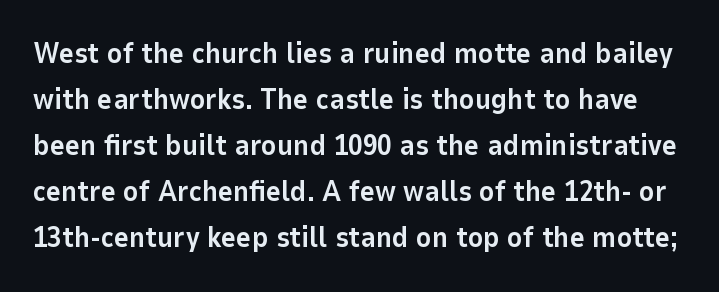
Reading down the column, the eye jumps a familiar distance to each next line. The passage shown is not underscored anywhere. You can tell it's not italic because the verticals are truly vertical. Looks like regular typesetting: each glyph gets only the width it needs.
